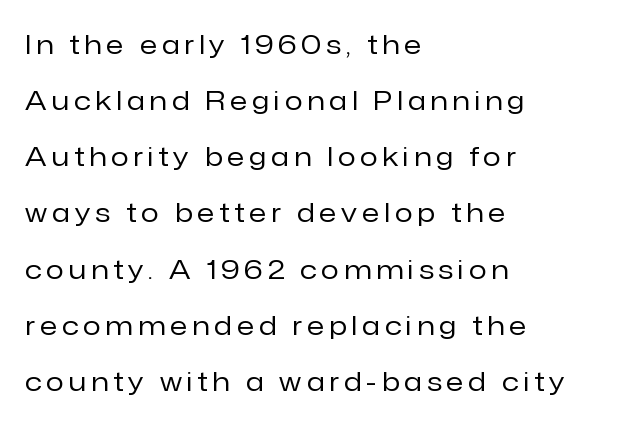
The designer dialed line spacing up above the default. Unbolded letterforms with no extra heft. Any mark beneath the type? The region is blank. The rag falls on the right side of this text block. The specimen reads as upright at a glance.
